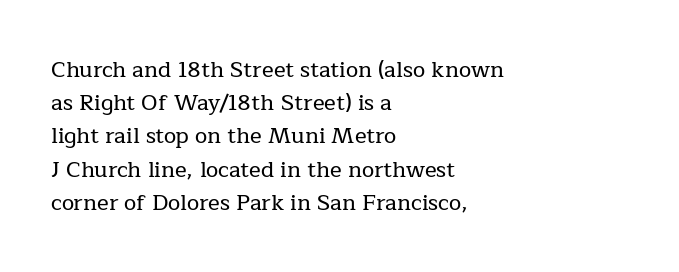
{"italic": "no", "underline": "no", "align": "left", "line_spacing": "normal", "line_spacing_ratio": 1.51, "letter_spacing": "normal", "letter_spacing_em": 0.0, "glyph_px": 22}
